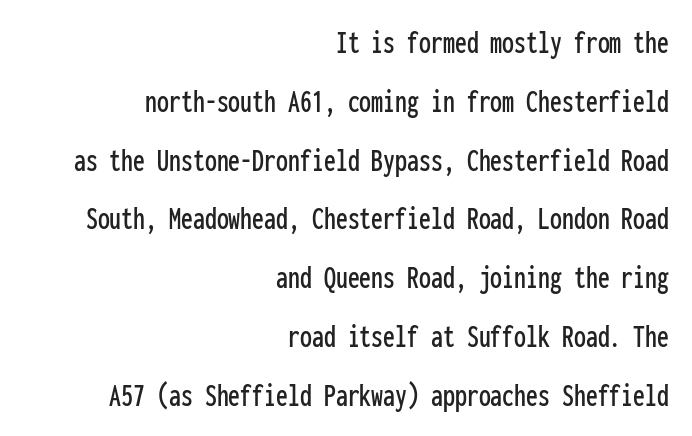
The image shows 34 px condensed sans-serif type, upright, monospaced; set right-aligned, line spacing 1.73x, normal letter spacing, not underlined; low stroke contrast and a medium x-height.
